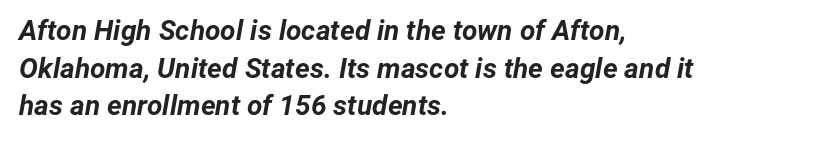
Q: Is the text bold? A: Yes.
Q: Is the text italic (slanted)? A: Yes, it leans right by about 12 degrees.
Q: Is the text underlined? A: No.
Q: How is the paragraph aligned? A: Left-aligned.
Q: Is the spacing between letters normal or unusually wide? A: Normal.
Q: Is the spacing between lines tight, normal or loose? A: Normal.
Q: Width (condensed, normal, or wide)? A: Normal.
Q: Stroke contrast? A: Low.
Q: x-height? A: Medium.
Q: Monospaced? A: No.
